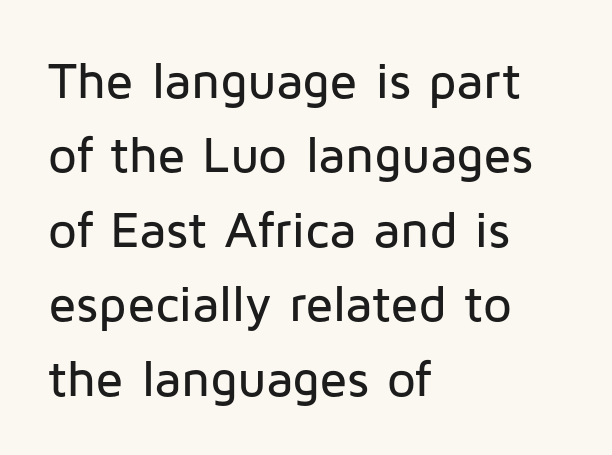
Q: Is the text italic (slanted)? A: No, it is upright.
Q: Is the typeface a serif or a sans-serif typeface? A: Sans-serif.
Q: Is the text underlined? A: No.
Q: How is the paragraph aligned? A: Left-aligned.
Q: Is the spacing between letters normal or unusually wide? A: Normal.
Q: Is the spacing between lines tight, normal or loose? A: Normal.
Q: Width (condensed, normal, or wide)? A: Normal.
Q: Stroke contrast? A: Low.
Q: x-height? A: Medium.
Q: Monospaced? A: No.
